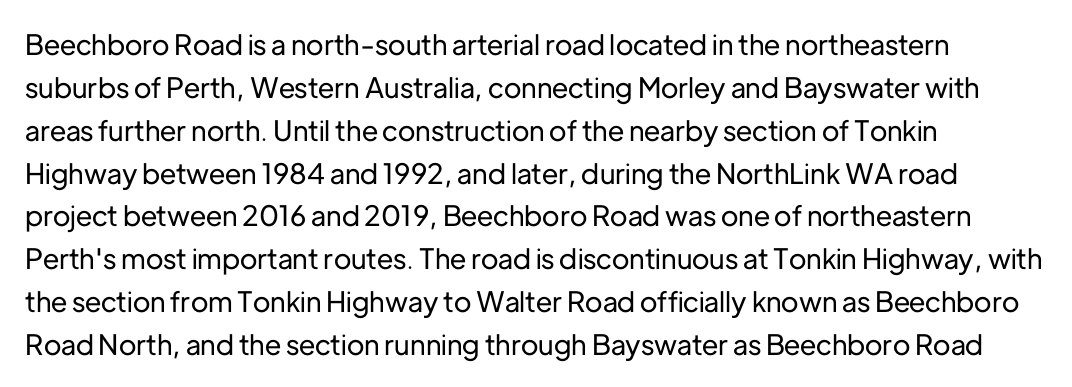
The image shows 28 px sans-serif type, upright; set left-aligned, normal line spacing (1.53x), normal letter spacing, not underlined; low stroke contrast and a medium x-height.
